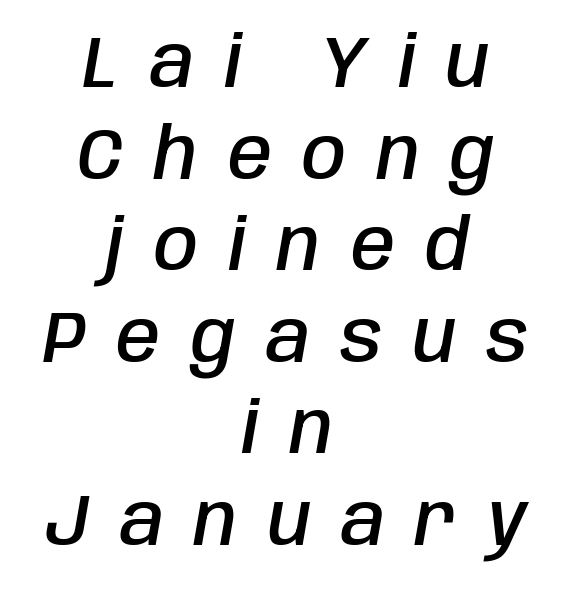
{"italic": "yes", "lean": "right", "slant_degrees": 10, "bold": "semi", "weight": "semibold", "width": "condensed", "stroke_contrast": "low", "x_height": "large", "monospaced": "no", "underline": "no", "align": "center", "line_spacing": "normal", "line_spacing_ratio": 1.29, "letter_spacing": "wide", "letter_spacing_em": 0.43, "glyph_px": 71}
